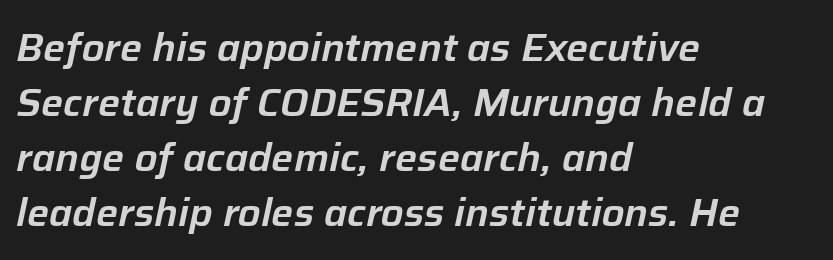
Q: Is the text italic (slanted)? A: Yes, it leans right by about 12 degrees.
Q: Is the text underlined? A: No.
Q: How is the paragraph aligned? A: Left-aligned.
Q: Is the spacing between letters normal or unusually wide? A: Normal.
Q: Is the spacing between lines tight, normal or loose? A: Normal.
Q: Width (condensed, normal, or wide)? A: Normal.
Q: Stroke contrast? A: Low.
Q: x-height? A: Medium.
Q: Monospaced? A: No.
